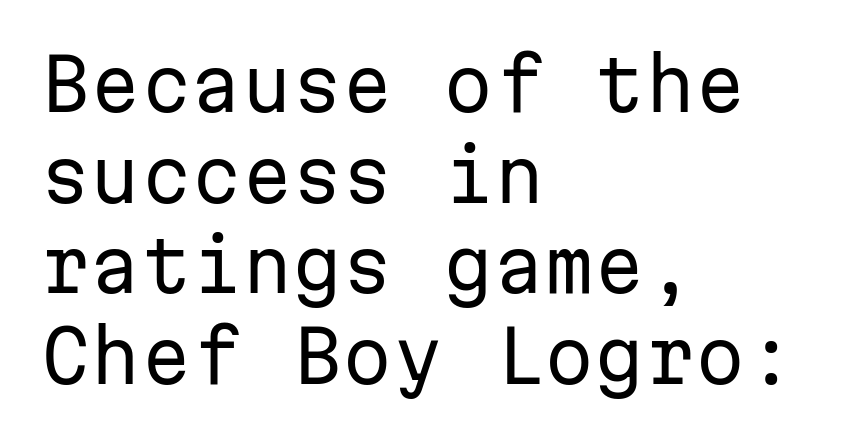
Q: Is the text bold? A: No.
Q: Is the text italic (slanted)? A: No, it is upright.
Q: Is the typeface a serif or a sans-serif typeface? A: Sans-serif.
Q: Is the text underlined? A: No.
Q: How is the paragraph aligned? A: Left-aligned.
Q: Is the spacing between letters normal or unusually wide? A: Normal.
Q: Is the spacing between lines tight, normal or loose? A: Normal.
Q: Width (condensed, normal, or wide)? A: Normal.
Q: Stroke contrast? A: Low.
Q: x-height? A: Medium.
Q: Monospaced? A: Yes.
